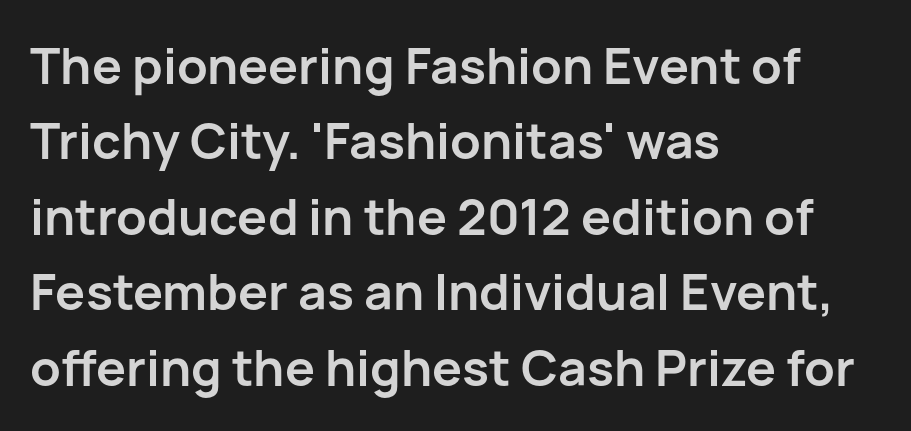
The image shows 50 px semibold sans-serif type, upright; set left-aligned, normal line spacing (1.51x), normal letter spacing, not underlined; low stroke contrast and a medium x-height.
